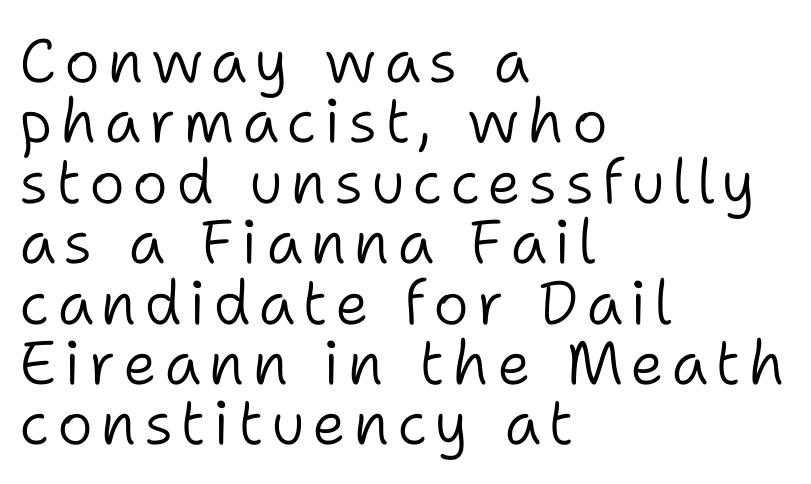
Underlining? Definitely not there. The text block is weighted toward the left margin, trailing off unevenly rightward. Italic: no, the glyphs are upright roman. Compared with typical paragraphs, the rows here are closer together.
